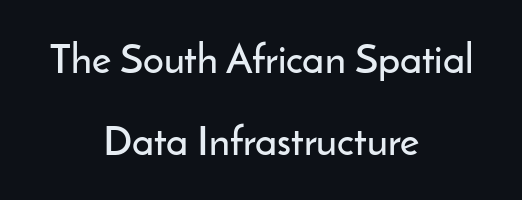
{"serif": "no", "italic": "no", "width": "normal", "stroke_contrast": "low", "x_height": "small", "monospaced": "no", "underline": "no", "align": "center", "line_spacing": "loose", "line_spacing_ratio": 2.01, "letter_spacing": "normal", "letter_spacing_em": 0.0, "glyph_px": 41}
